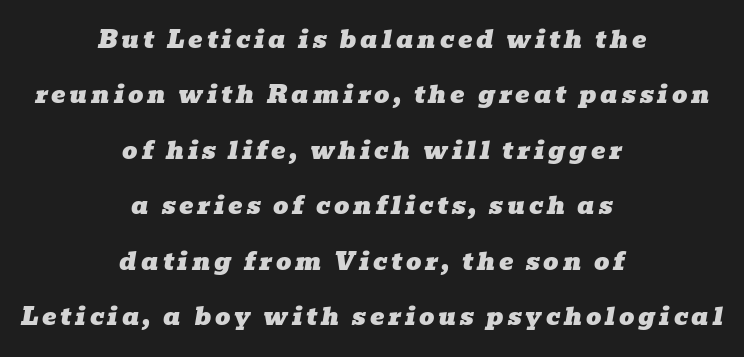
Q: Is the text italic (slanted)? A: Yes, it leans right by about 10 degrees.
Q: Is the text underlined? A: No.
Q: How is the paragraph aligned? A: Centered.
Q: Is the spacing between lines tight, normal or loose? A: Loose.
